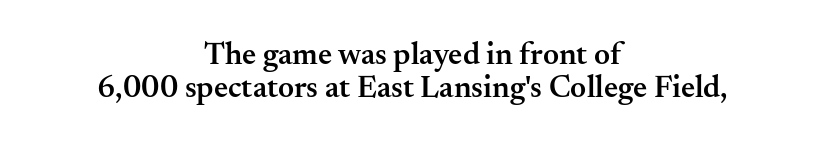
The image shows 31 px semibold serif type, upright; set centered, tight line spacing (1.05x), normal letter spacing, not underlined; medium stroke contrast and a small x-height.
